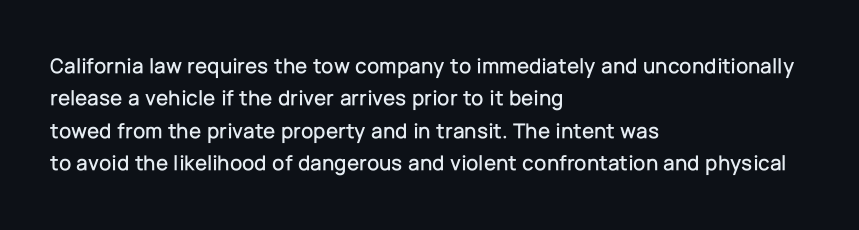
{"italic": "no", "underline": "no", "align": "left", "line_spacing": "normal", "line_spacing_ratio": 1.47, "letter_spacing": "normal", "letter_spacing_em": 0.0, "glyph_px": 22}
